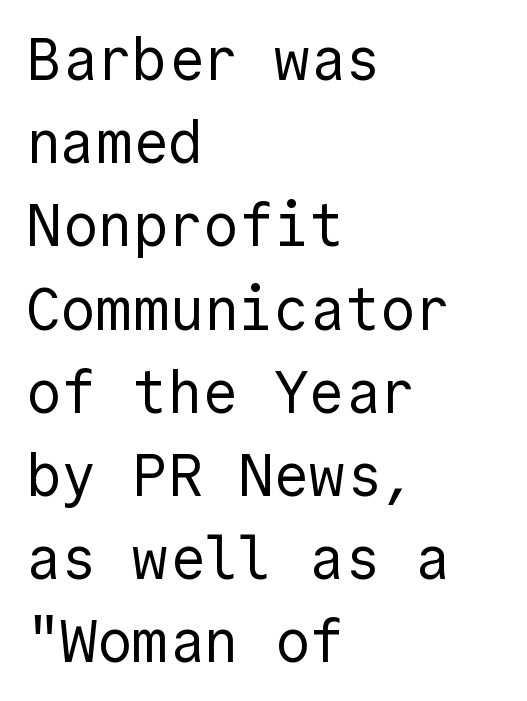
{"serif": "no", "italic": "no", "bold": "no", "weight": "regular", "width": "normal", "x_height": "medium", "underline": "no", "align": "left", "line_spacing": "normal", "line_spacing_ratio": 1.41, "letter_spacing": "normal", "letter_spacing_em": 0.0, "glyph_px": 59}
